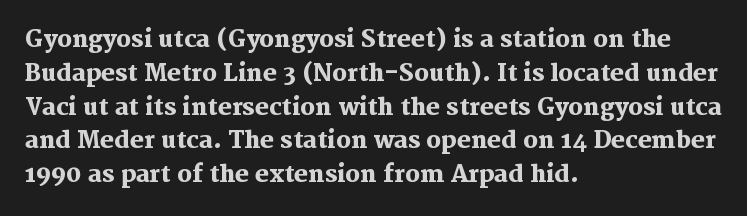
Q: Is the text bold? A: Yes.
Q: Is the text italic (slanted)? A: No, it is upright.
Q: Is the text underlined? A: No.
Q: How is the paragraph aligned? A: Left-aligned.
Q: Is the spacing between letters normal or unusually wide? A: Normal.
Q: Is the spacing between lines tight, normal or loose? A: Normal.
